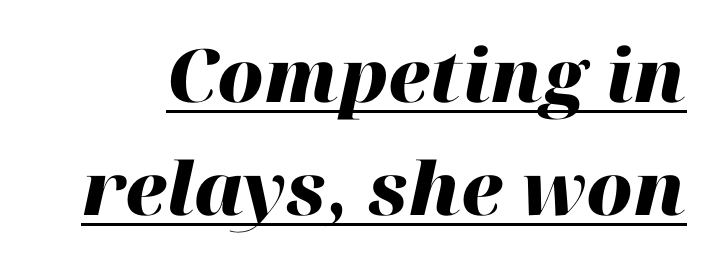
Q: Is the text bold? A: Yes.
Q: Is the text italic (slanted)? A: Yes, it leans right by about 12 degrees.
Q: Is the text underlined? A: Yes.
Q: Is the spacing between letters normal or unusually wide? A: Normal.
Q: Is the spacing between lines tight, normal or loose? A: Normal.
Q: Width (condensed, normal, or wide)? A: Normal.
Q: Stroke contrast? A: High.
Q: x-height? A: Medium.
Q: Monospaced? A: No.
